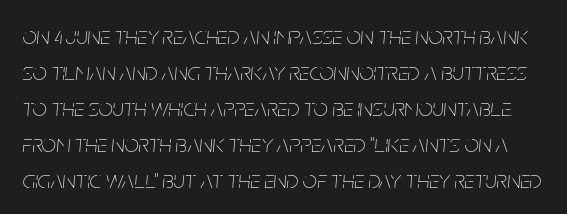
Observe the ordinary spacing: letters are neighbours, not strangers. Each stroke keeps to a modest, everyday thickness or less. The text carries the slant typical of an italic or oblique font. Glance below the letters and you will spot only blank space. The space between consecutive lines is moderate.
